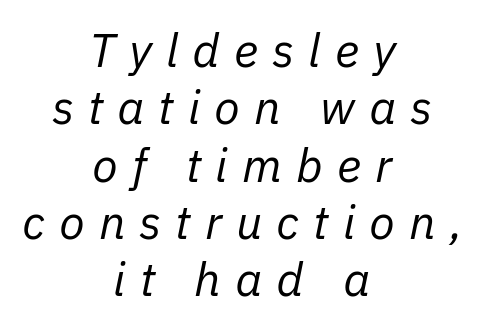
Does the copy run flush right? No — it is centered line by line. A light-to-regular cut is what we see here. Compared with ordinary roman type, these characters are visibly tilted. Proportional: the letters do not fall into vertical columns.
